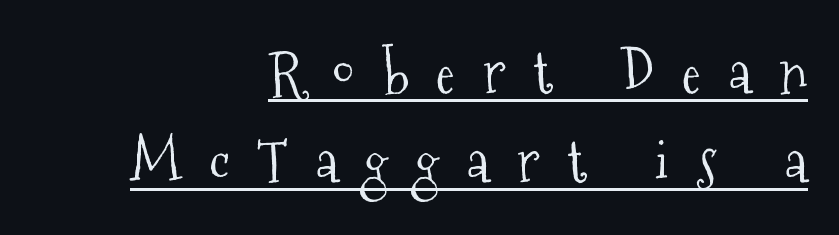
The image shows 58 px light, condensed serif type, upright; set right-aligned, normal line spacing (1.53x), unusually wide letter spacing (+0.48 em), underlined; medium stroke contrast and a medium x-height.
